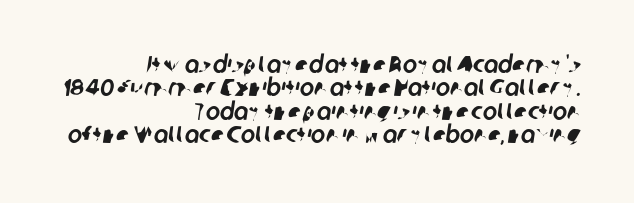
{"underline": "no", "align": "right", "line_spacing": "tight", "line_spacing_ratio": 0.97, "letter_spacing": "normal", "letter_spacing_em": 0.0, "glyph_px": 24}
